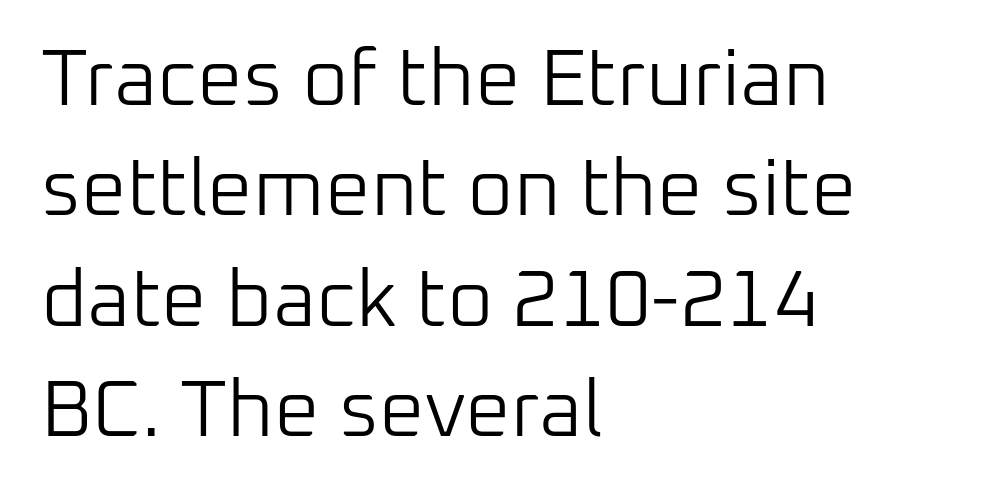
The image shows 80 px light sans-serif type, upright; set left-aligned, normal line spacing (1.38x), normal letter spacing, not underlined; low stroke contrast and a medium x-height.
